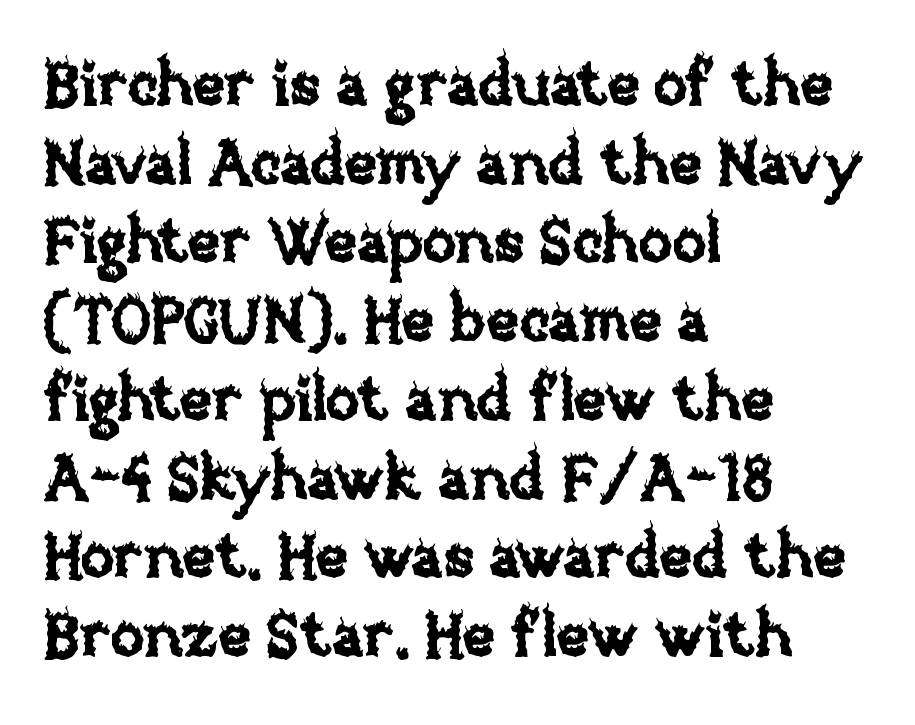
You could call the tracking neutral — neither tight nor loose. This sample has the flowing, uneven cadence of proportional lettering. Nope, not italic — everything's standing straight. Bare-footed words on every line. The compositor pushed each line to the left boundary.
